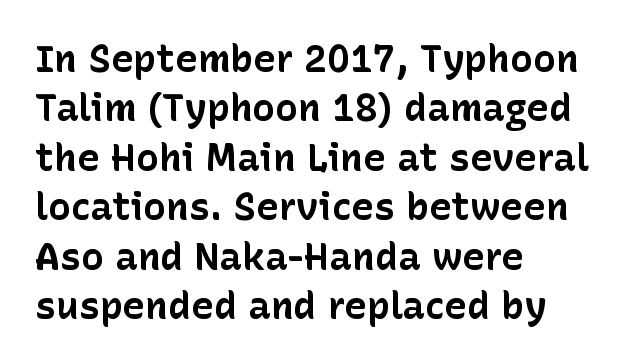
Q: Is the text bold? A: Yes.
Q: Is the text italic (slanted)? A: No, it is upright.
Q: Is the typeface a serif or a sans-serif typeface? A: Sans-serif.
Q: Is the text underlined? A: No.
Q: How is the paragraph aligned? A: Left-aligned.
Q: Is the spacing between letters normal or unusually wide? A: Normal.
Q: Is the spacing between lines tight, normal or loose? A: Normal.
Q: Width (condensed, normal, or wide)? A: Normal.
Q: Stroke contrast? A: Low.
Q: x-height? A: Medium.
Q: Monospaced? A: No.
